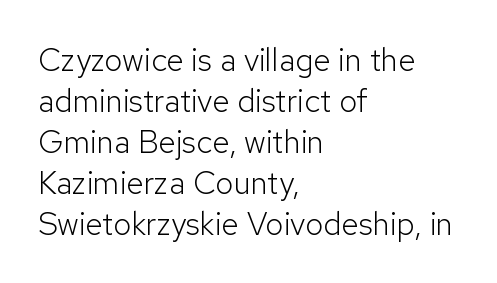
The cut favours lightness, reaching ordinary text weight at its darkest. How would I describe the line gaps? Plain and ordinary. Layout note: lines flush left. Unlike italic type, these characters show no tilt at all. The rendering uses natural spacing where letterforms have individual widths.
